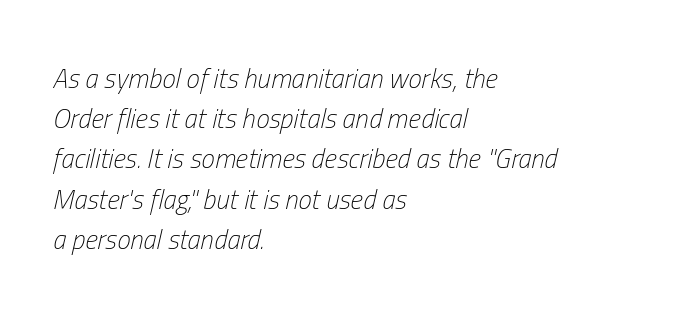
Q: Is the text bold? A: No.
Q: Is the text italic (slanted)? A: Yes, it leans right by about 13 degrees.
Q: Is the text underlined? A: No.
Q: How is the paragraph aligned? A: Left-aligned.
Q: Is the spacing between letters normal or unusually wide? A: Normal.
Q: Is the spacing between lines tight, normal or loose? A: Normal.
